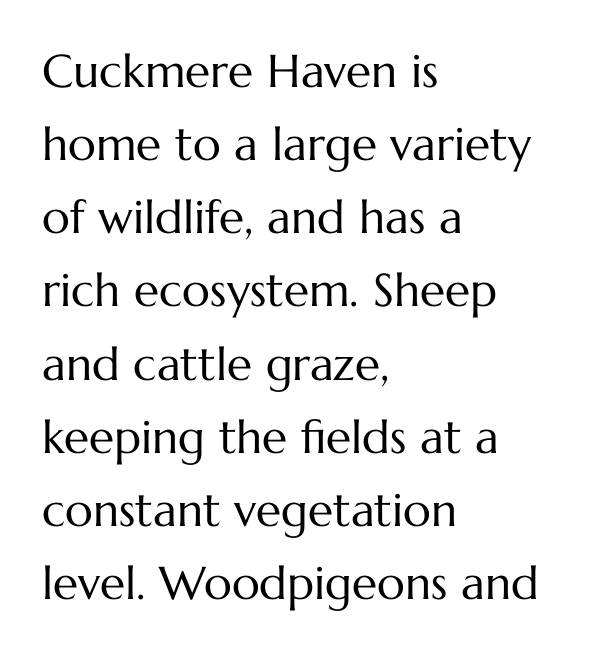
{"italic": "no", "bold": "no", "weight": "regular", "width": "normal", "stroke_contrast": "medium", "x_height": "medium", "monospaced": "no", "underline": "no", "align": "left", "line_spacing": "normal", "line_spacing_ratio": 1.59, "letter_spacing": "normal", "letter_spacing_em": 0.0, "glyph_px": 46}
